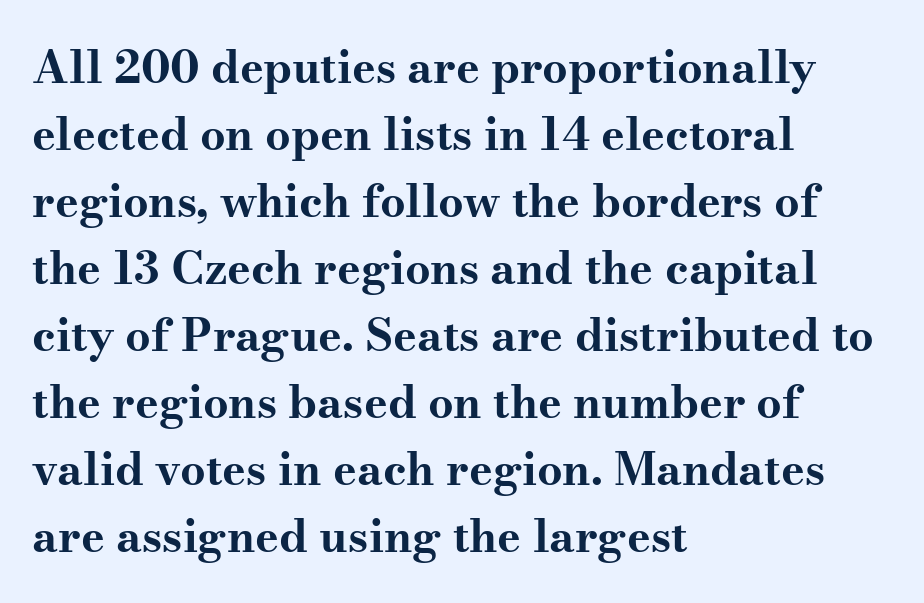
The image shows 45 px bold, wide serif type, upright; set left-aligned, normal line spacing (1.49x), normal letter spacing, not underlined; medium stroke contrast and a small x-height.
